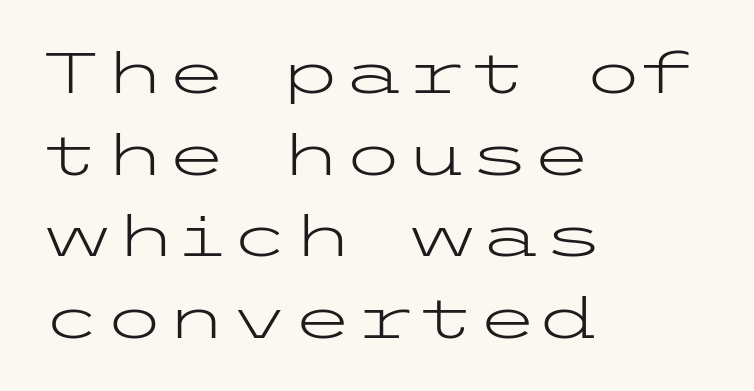
The image shows 57 px light, wide sans-serif type, upright; set left-aligned, normal line spacing (1.43x), normal letter spacing, not underlined; low stroke contrast and a medium x-height.
